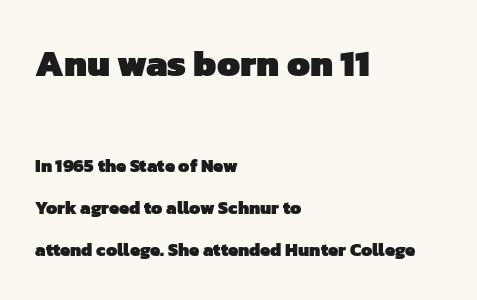
{"serif": "no", "bold": "yes", "weight": "heavy", "width": "normal", "stroke_contrast": "low", "x_height": "medium", "monospaced": "no", "underline": "no", "align": "left", "line_spacing": "loose", "line_spacing_ratio": 2.35, "letter_spacing": "normal", "letter_spacing_em": 0.0, "larger_block": "first", "size_ratio": 2.06, "glyph_px": 37}
